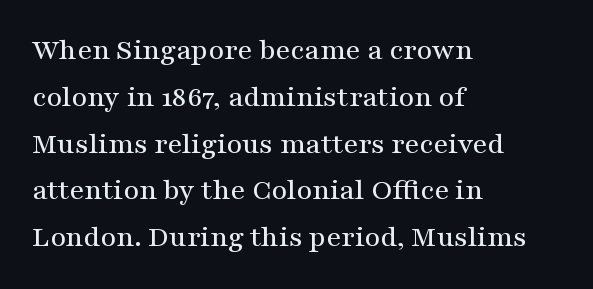
{"serif": "yes", "italic": "no", "width": "wide", "stroke_contrast": "medium", "x_height": "medium", "monospaced": "no", "underline": "no", "align": "left", "line_spacing": "normal", "line_spacing_ratio": 1.56, "letter_spacing": "normal", "letter_spacing_em": 0.0, "glyph_px": 30}
